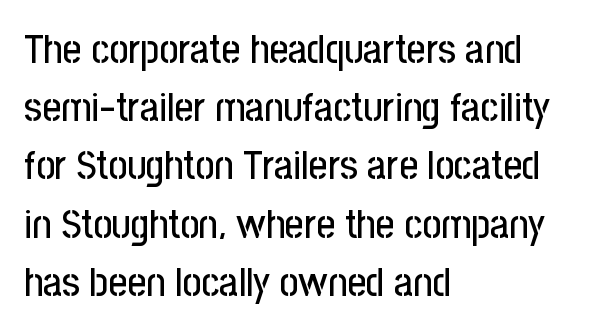
Q: Is the text italic (slanted)? A: No, it is upright.
Q: Is the typeface a serif or a sans-serif typeface? A: Sans-serif.
Q: Is the text underlined? A: No.
Q: How is the paragraph aligned? A: Left-aligned.
Q: Is the spacing between letters normal or unusually wide? A: Normal.
Q: Is the spacing between lines tight, normal or loose? A: Normal.
Q: Width (condensed, normal, or wide)? A: Condensed.
Q: Stroke contrast? A: Low.
Q: x-height? A: Medium.
Q: Monospaced? A: No.
